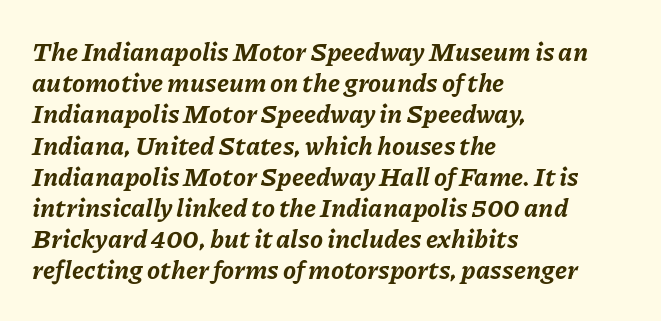
The image shows 26 px bold type, italic (leaning right); set left-aligned, line spacing 1.2x, normal letter spacing, not underlined.
